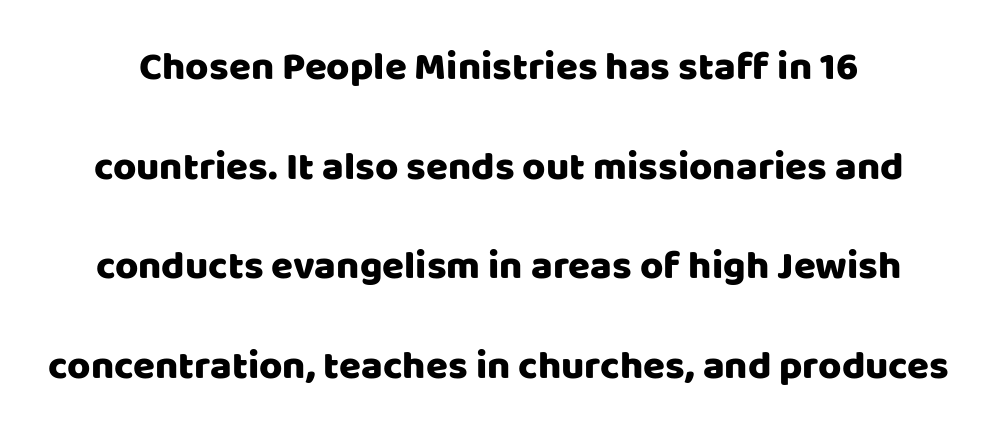
{"serif": "no", "italic": "no", "width": "normal", "stroke_contrast": "low", "x_height": "large", "monospaced": "no", "underline": "no", "line_spacing": "loose", "line_spacing_ratio": 2.49, "letter_spacing": "normal", "letter_spacing_em": 0.0, "glyph_px": 40}
